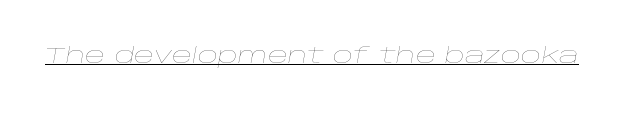
Q: Is the text bold? A: No.
Q: Is the text italic (slanted)? A: Yes, it leans right by about 10 degrees.
Q: Is the text underlined? A: Yes.
Q: Is the spacing between letters normal or unusually wide? A: Normal.
